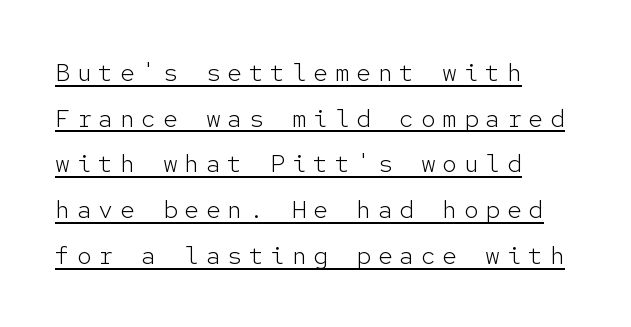
The image shows 25 px text type, upright; set left-aligned, line spacing 1.83x, unusually wide letter spacing (+0.26 em), underlined.
